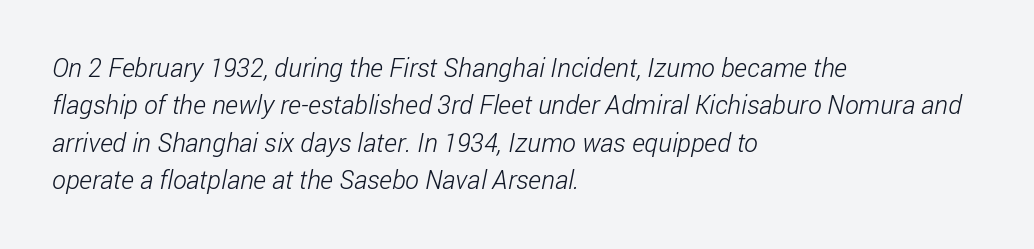
Is the letter spacing exaggerated? No — it looks like the ordinary default. Horizontal bands of white between lines are of average thickness. Underline: absent. Nothing heavy about these letters — not bold at all. The paragraph has a hard left edge and a soft right edge.
